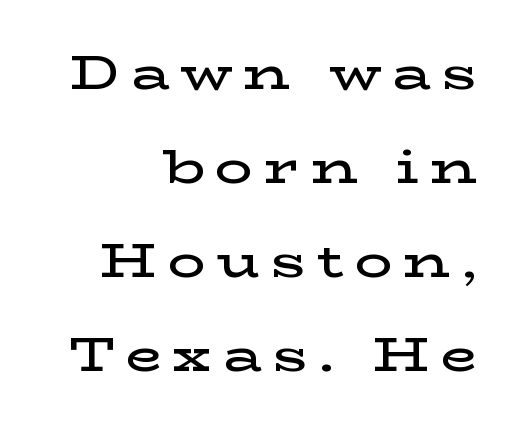
The passage shown is not underscored anywhere. The type sits square on the baseline with zero lean. The tracking reads as deliberately expanded to a designer's eye. The space between consecutive lines is lavish. Its strokes are somewhat broadened, the hallmark of semibold type. Line ends are locked; line starts wander.
